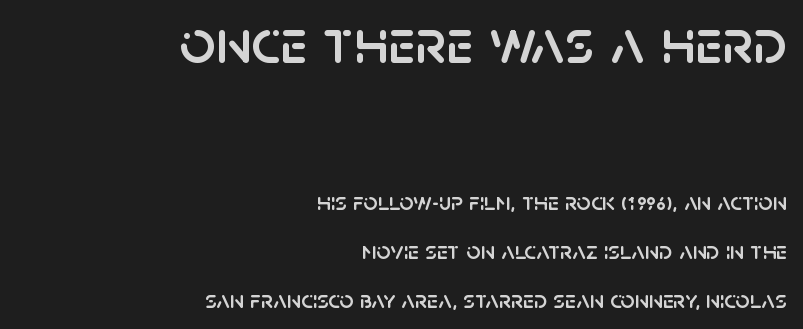
{"serif": "no", "italic": "no", "width": "normal", "stroke_contrast": "low", "x_height": "large", "monospaced": "no", "underline": "no", "align": "right", "line_spacing": "loose", "line_spacing_ratio": 1.97, "letter_spacing": "normal", "letter_spacing_em": 0.0, "larger_block": "first", "size_ratio": 2.52, "glyph_px": 63}
